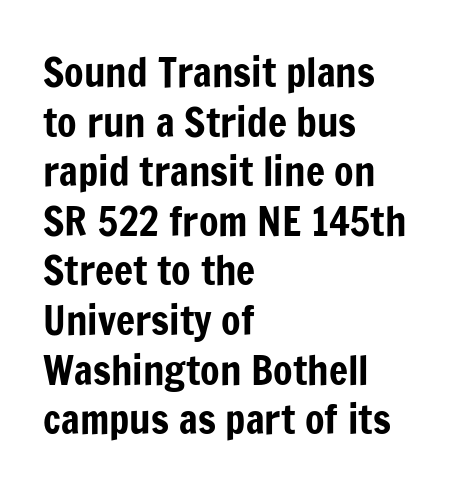
The image shows 40 px condensed sans-serif type, upright; set left-aligned, line spacing 1.24x, normal letter spacing, not underlined; low stroke contrast and a medium x-height.
